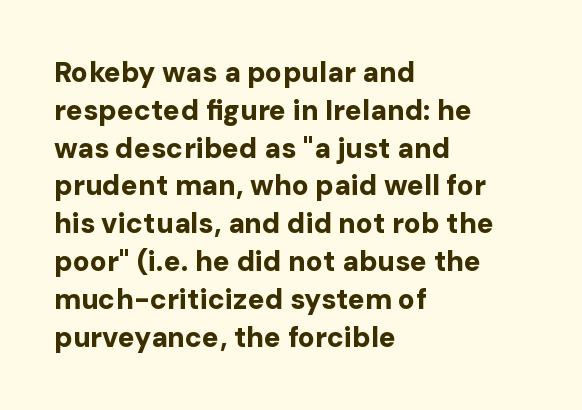
{"serif": "no", "italic": "no", "bold": "yes", "weight": "bold", "width": "normal", "stroke_contrast": "low", "x_height": "medium", "monospaced": "no", "underline": "no", "align": "left", "line_spacing": "normal", "line_spacing_ratio": 1.35, "letter_spacing": "normal", "letter_spacing_em": 0.0, "glyph_px": 28}
